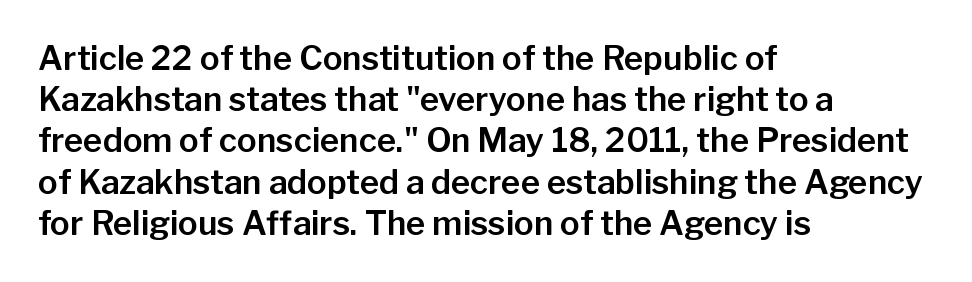
{"serif": "no", "italic": "no", "width": "normal", "stroke_contrast": "low", "x_height": "medium", "monospaced": "no", "underline": "no", "align": "left", "line_spacing": "normal", "line_spacing_ratio": 1.25, "letter_spacing": "normal", "letter_spacing_em": 0.0, "glyph_px": 33}
